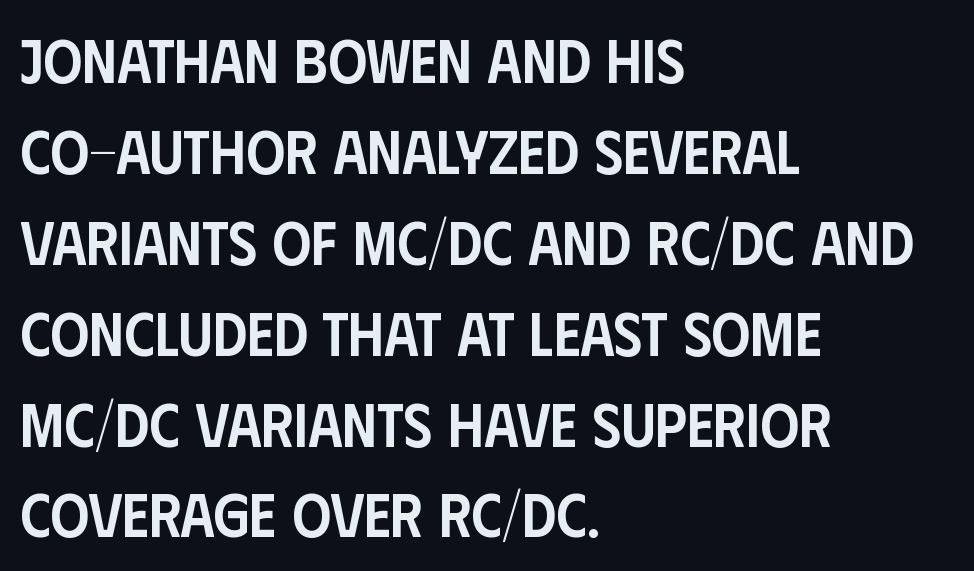
The strokes are fattened partway — semibold, not bold. This is roman type, the default non-slanted kind. Horizontally, the lines are justified to the leading edge only. Descender tails drop into unmarked territory.
